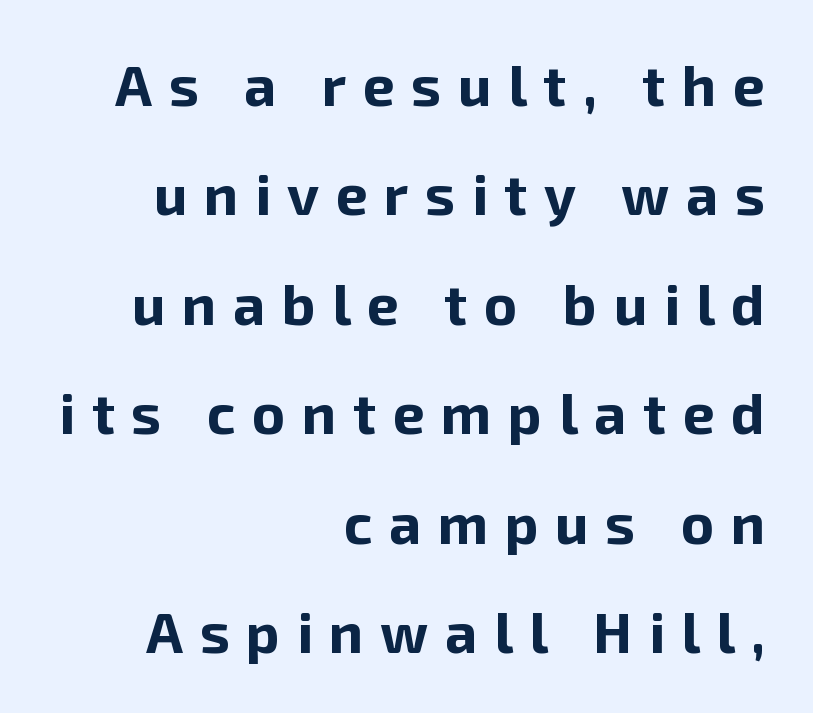
The text block is weighted toward the right margin, trailing off unevenly leftward. Glyph-to-glyph distance is far greater than everyday printed text. Does the lettering tilt? It doesn't — this is upright. Descender tails drop into unmarked territory. These lines are rendered in a variable-pitch font. Notice how thick the strokes are: this is what a full bold looks like.
